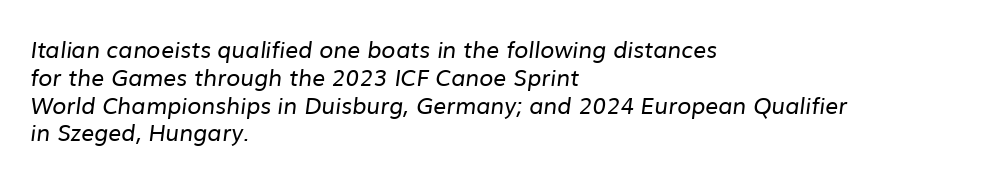
Q: Is the text bold? A: No.
Q: Is the text underlined? A: No.
Q: How is the paragraph aligned? A: Left-aligned.
Q: Is the spacing between letters normal or unusually wide? A: Normal.
